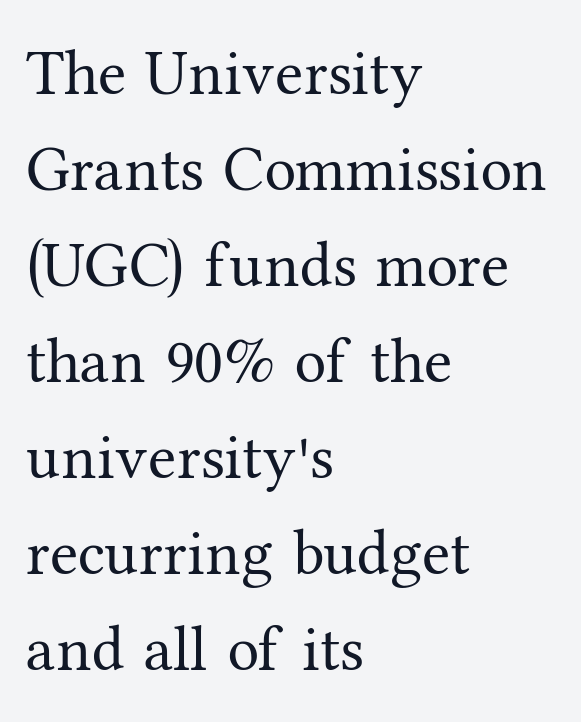
The image shows 64 px regular-weight serif type, upright; set left-aligned, normal line spacing (1.5x), normal letter spacing, not underlined; medium stroke contrast and a medium x-height.
